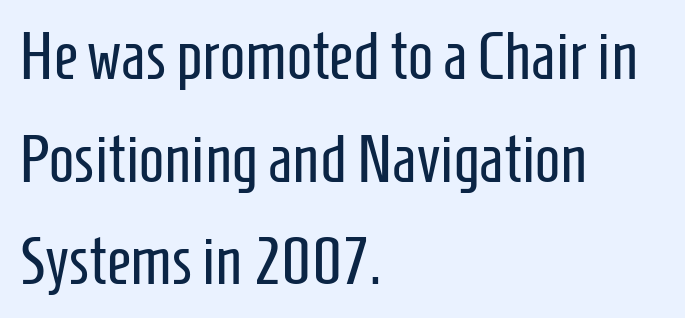
Q: Is the text bold? A: No.
Q: Is the text italic (slanted)? A: No, it is upright.
Q: Is the typeface a serif or a sans-serif typeface? A: Sans-serif.
Q: Is the text underlined? A: No.
Q: How is the paragraph aligned? A: Left-aligned.
Q: Is the spacing between letters normal or unusually wide? A: Normal.
Q: Is the spacing between lines tight, normal or loose? A: Normal.
Q: Width (condensed, normal, or wide)? A: Condensed.
Q: Stroke contrast? A: Low.
Q: x-height? A: Medium.
Q: Monospaced? A: No.
